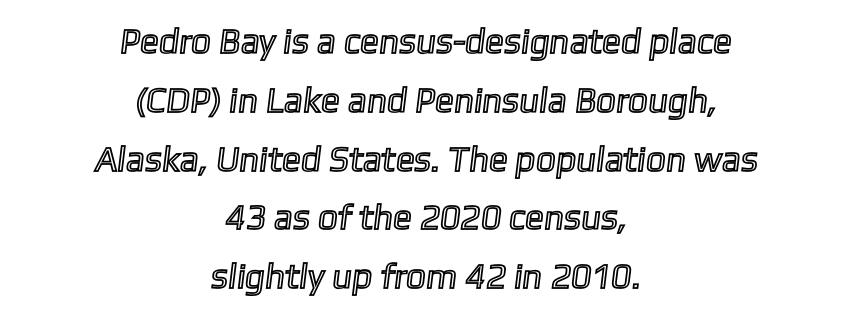
Q: Is the text underlined? A: No.
Q: How is the paragraph aligned? A: Centered.
Q: Is the spacing between letters normal or unusually wide? A: Normal.
Q: Is the spacing between lines tight, normal or loose? A: Normal.
Q: Width (condensed, normal, or wide)? A: Normal.
Q: x-height? A: Medium.
Q: Monospaced? A: No.
